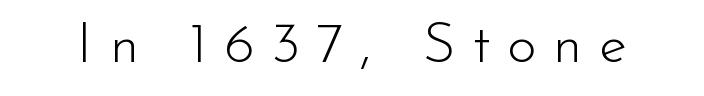
Grotesque or geometric, the face here clearly has no serifs. This is not heavy type; no bold has been used. Underline: absent. Ascenders rise straight up at ninety degrees. The rendering inserts visible extra space after every character.
